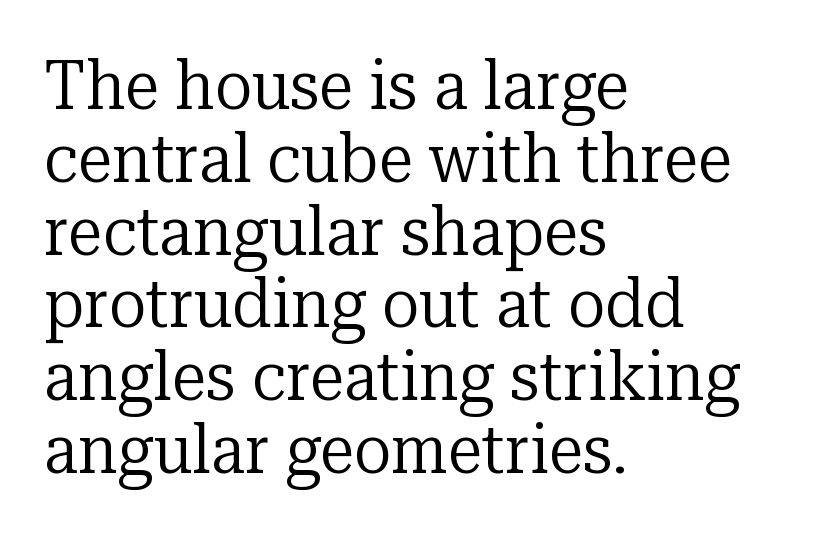
{"serif": "yes", "italic": "no", "bold": "no", "weight": "regular", "width": "normal", "stroke_contrast": "low", "x_height": "medium", "monospaced": "no", "underline": "no", "align": "left", "line_spacing": "tight", "line_spacing_ratio": 1.04, "letter_spacing": "normal", "letter_spacing_em": 0.0, "glyph_px": 70}
